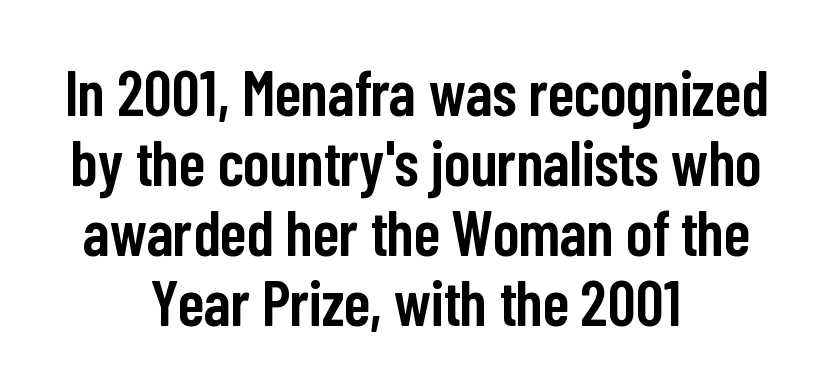
The strip under each line holds only bare page. These lines are composed in type without serifs. Caption: semibold face, moderately heavy strokes. Is the block centered? Yes — each line is placed symmetrically about the middle. Spacing verdict: proportional, widths tailored to each character.
